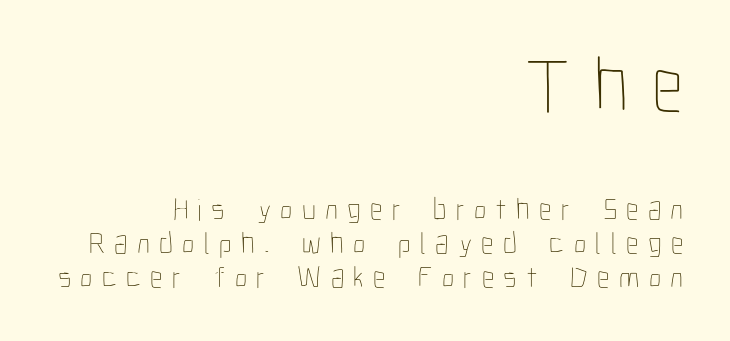
Leftover space on each line is placed entirely before the opening word. Tall strokes in this sample are plumb rather than angled. There is plenty of visible air inserted between adjacent glyphs. The font is comparable to plain body text, perhaps lighter.
